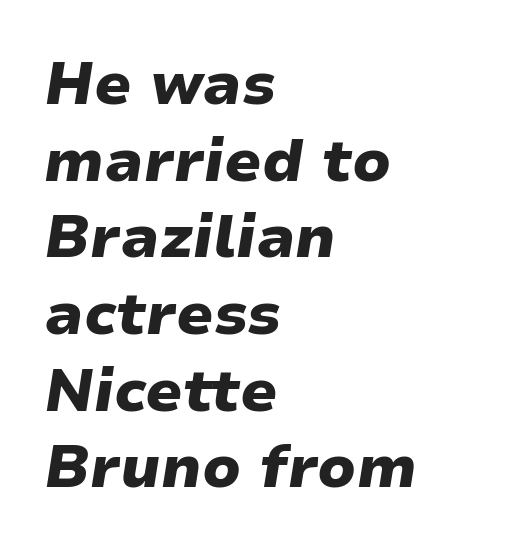
The image shows 59 px heavy, wide type, italic (leaning right); set left-aligned, normal line spacing (1.3x), normal letter spacing, not underlined; low stroke contrast and a medium x-height.
